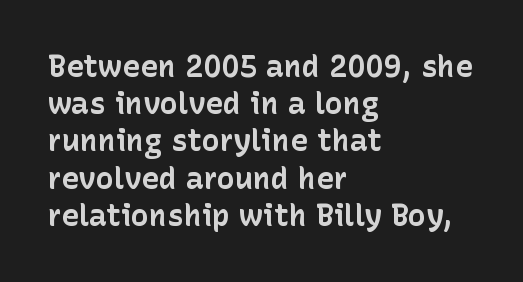
{"serif": "no", "italic": "no", "bold": "yes", "weight": "bold", "width": "normal", "stroke_contrast": "low", "x_height": "medium", "monospaced": "no", "underline": "no", "align": "left", "line_spacing_ratio": 1.24, "letter_spacing": "normal", "letter_spacing_em": 0.0, "glyph_px": 30}
